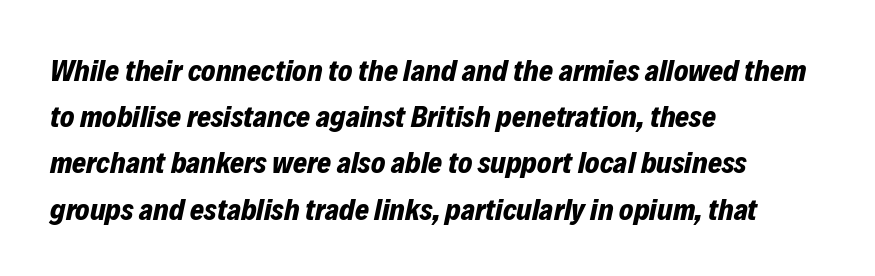
Q: Is the text bold? A: Yes.
Q: Is the text italic (slanted)? A: Yes, it leans right by about 12 degrees.
Q: Is the text underlined? A: No.
Q: How is the paragraph aligned? A: Left-aligned.
Q: Is the spacing between letters normal or unusually wide? A: Normal.
Q: Is the spacing between lines tight, normal or loose? A: Normal.
Q: Width (condensed, normal, or wide)? A: Normal.
Q: Stroke contrast? A: Low.
Q: x-height? A: Medium.
Q: Monospaced? A: No.
